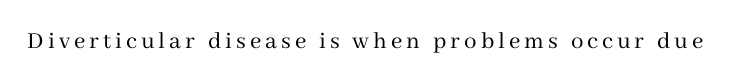
The image shows 25 px text type, upright; set not underlined.
